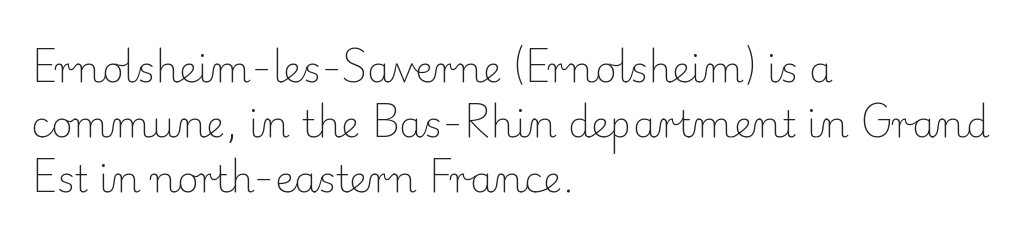
Unbolded letterforms with no extra heft. Alignment: flush left. A serif font was chosen for this passage. A roman cut, with each character standing at attention. Lines of text with bare space underneath. Leading: standard.
